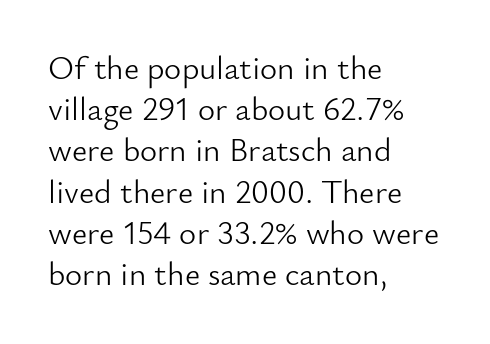
The image shows 33 px light sans-serif type, upright; set left-aligned, normal line spacing (1.25x), normal letter spacing, not underlined; low stroke contrast and a small x-height.
